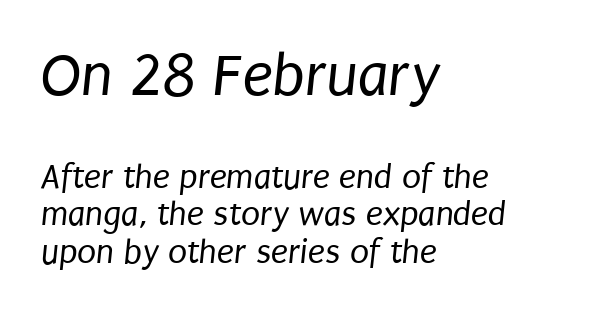
The image shows 62 px regular-weight, condensed sans-serif type; set left-aligned, tight line spacing (1.07x), normal letter spacing, not underlined; the first (top) block is 1.77x larger; low stroke contrast and a large x-height.
